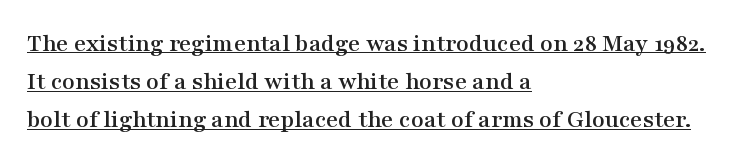
Q: Is the text italic (slanted)? A: No, it is upright.
Q: Is the text underlined? A: Yes.
Q: How is the paragraph aligned? A: Left-aligned.
Q: Is the spacing between letters normal or unusually wide? A: Normal.
Q: Is the spacing between lines tight, normal or loose? A: Normal.
